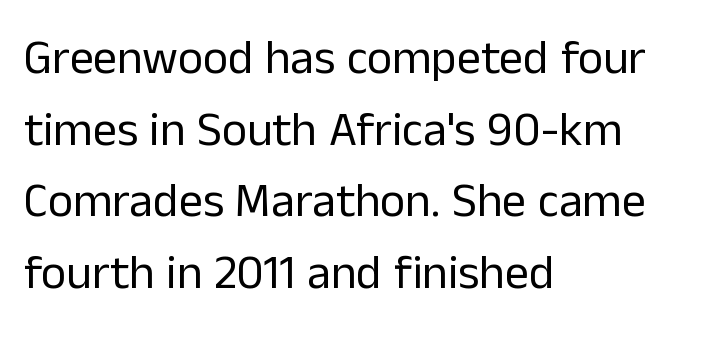
The image shows 48 px regular-weight sans-serif type, upright; set left-aligned, normal line spacing (1.49x), normal letter spacing, not underlined; low stroke contrast and a medium x-height.
